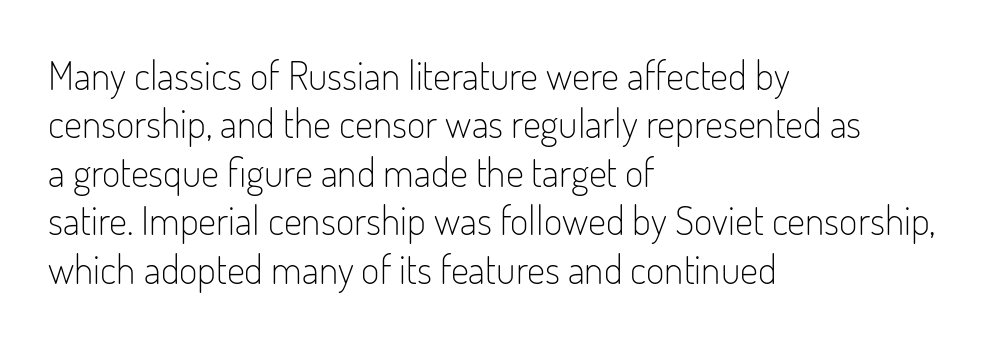
{"serif": "no", "italic": "no", "bold": "no", "weight": "light", "width": "condensed", "stroke_contrast": "low", "x_height": "small", "monospaced": "no", "underline": "no", "align": "left", "line_spacing_ratio": 1.21, "letter_spacing": "normal", "letter_spacing_em": 0.0, "glyph_px": 40}
